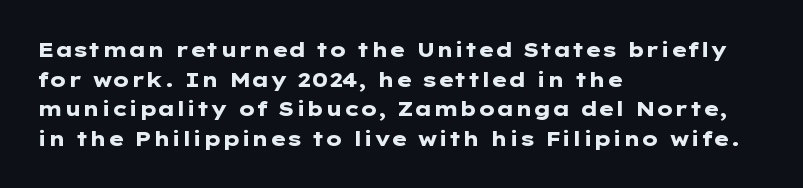
The rendering uses a bold face; every stroke is thick and dark. Compared with a centered layout, this one pins lines to the left instead. Underline: absent. In terms of letterspacing, this is plain default setting. Italic: no, the glyphs are upright roman. How would I describe the line gaps? Plain and ordinary.
